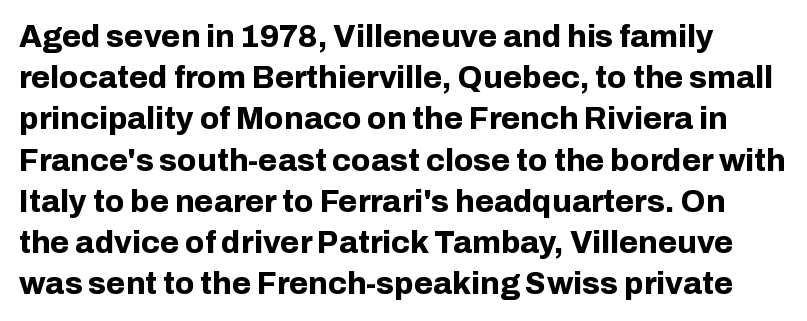
The image shows 31 px bold sans-serif type, upright; set normal line spacing (1.33x), normal letter spacing, not underlined; low stroke contrast and a medium x-height.
